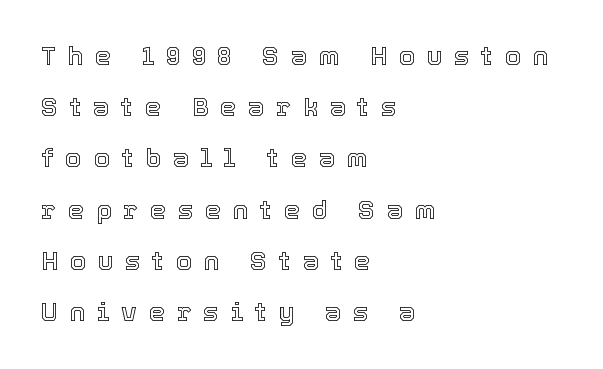
The image shows 26 px text type, upright; set left-aligned, loose line spacing (1.97x), unusually wide letter spacing (+0.45 em), not underlined.
